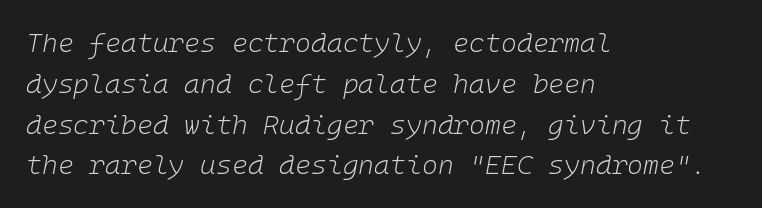
Q: Is the text bold? A: No.
Q: Is the text italic (slanted)? A: Yes, it leans right by about 10 degrees.
Q: Is the text underlined? A: No.
Q: How is the paragraph aligned? A: Left-aligned.
Q: Is the spacing between letters normal or unusually wide? A: Normal.
Q: Is the spacing between lines tight, normal or loose? A: Normal.
